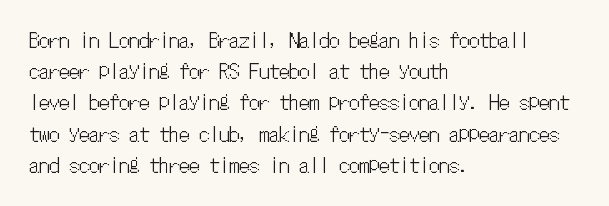
The image shows 20 px text type, upright; set left-aligned, normal line spacing (1.56x), normal letter spacing, not underlined.
